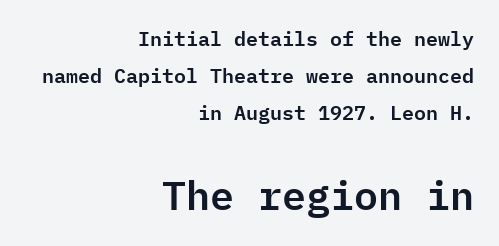
Q: Is the text italic (slanted)? A: No, it is upright.
Q: Is the typeface a serif or a sans-serif typeface? A: Sans-serif.
Q: Is the text underlined? A: No.
Q: How is the paragraph aligned? A: Right-aligned.
Q: Is the spacing between letters normal or unusually wide? A: Normal.
Q: Which block of text is set in a larger size, the first (top) or the second (bottom)? A: The second (bottom) one.
Q: Width (condensed, normal, or wide)? A: Normal.
Q: Stroke contrast? A: Low.
Q: x-height? A: Medium.
Q: Monospaced? A: Yes.
